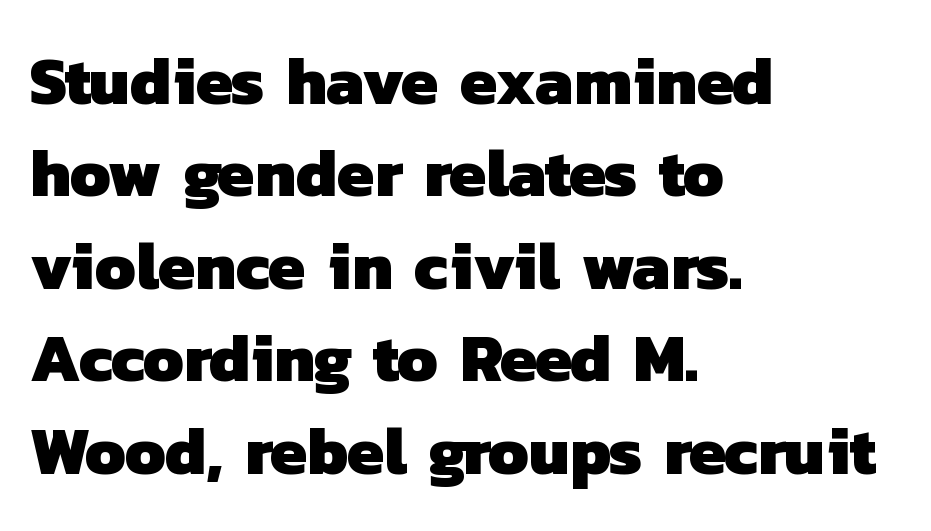
Q: Is the text bold? A: Yes.
Q: Is the typeface a serif or a sans-serif typeface? A: Sans-serif.
Q: Is the text underlined? A: No.
Q: How is the paragraph aligned? A: Left-aligned.
Q: Is the spacing between letters normal or unusually wide? A: Normal.
Q: Is the spacing between lines tight, normal or loose? A: Normal.
Q: Width (condensed, normal, or wide)? A: Normal.
Q: Stroke contrast? A: Low.
Q: x-height? A: Medium.
Q: Monospaced? A: No.
